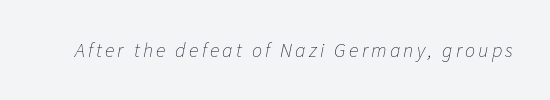
{"italic": "yes", "lean": "right", "slant_degrees": 11, "bold": "no", "underline": "no", "glyph_px": 20}
